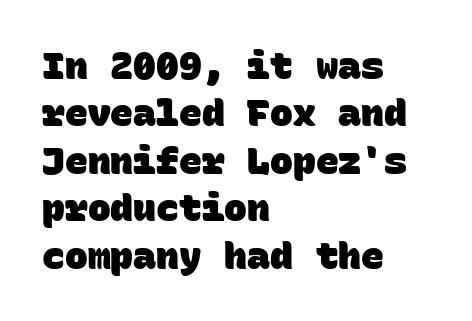
Q: Is the text bold? A: Yes.
Q: Is the typeface a serif or a sans-serif typeface? A: Sans-serif.
Q: Is the text underlined? A: No.
Q: How is the paragraph aligned? A: Left-aligned.
Q: Is the spacing between letters normal or unusually wide? A: Normal.
Q: Is the spacing between lines tight, normal or loose? A: Normal.
Q: Width (condensed, normal, or wide)? A: Normal.
Q: Stroke contrast? A: Low.
Q: x-height? A: Large.
Q: Monospaced? A: Yes.
